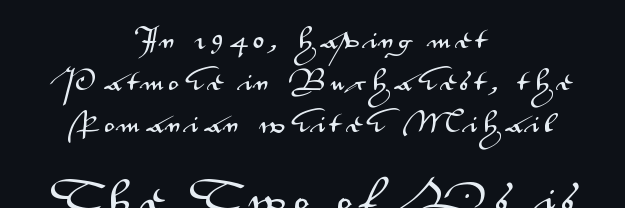
Q: Is the text italic (slanted)? A: Yes.
Q: Is the typeface a serif or a sans-serif typeface? A: Sans-serif.
Q: Is the text underlined? A: No.
Q: How is the paragraph aligned? A: Centered.
Q: Is the spacing between letters normal or unusually wide? A: Unusually wide.
Q: Is the spacing between lines tight, normal or loose? A: Loose.
Q: Which block of text is set in a larger size, the first (top) or the second (bottom)? A: The second (bottom) one.
Q: Width (condensed, normal, or wide)? A: Wide.
Q: Stroke contrast? A: Medium.
Q: x-height? A: Small.
Q: Monospaced? A: No.
